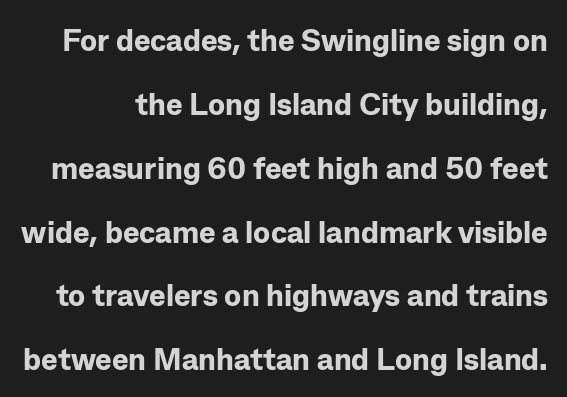
Rendered with straight, roman letterforms. Does the type have serifs? No, each stem ends abruptly. This sample has the flowing, uneven cadence of proportional lettering. Notice the wide empty band between every row — that's loose leading. The type is set solid horizontally, with unmodified tracking. Typesetter's note: full bold, strokes at maximum text heaviness.
